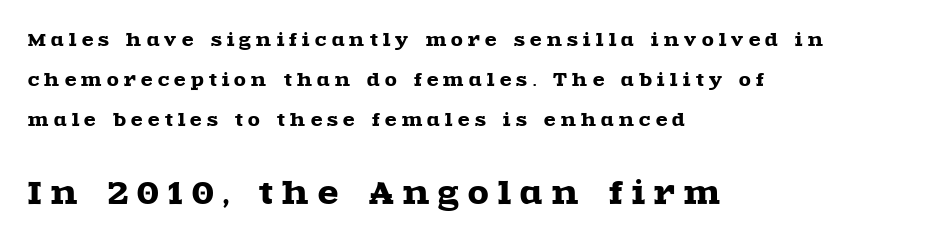
Q: Is the text italic (slanted)? A: No, it is upright.
Q: Is the typeface a serif or a sans-serif typeface? A: Serif.
Q: Is the text underlined? A: No.
Q: How is the paragraph aligned? A: Left-aligned.
Q: Is the spacing between letters normal or unusually wide? A: Unusually wide.
Q: Is the spacing between lines tight, normal or loose? A: Loose.
Q: Which block of text is set in a larger size, the first (top) or the second (bottom)? A: The second (bottom) one.
Q: Width (condensed, normal, or wide)? A: Wide.
Q: x-height? A: Large.
Q: Monospaced? A: No.
